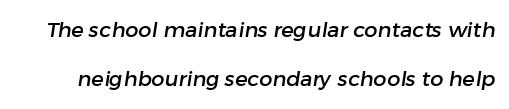
Type without underlining. If you measured baseline to baseline, you'd find a long distance. These lines keep a tight, regular rhythm from letter to letter.
